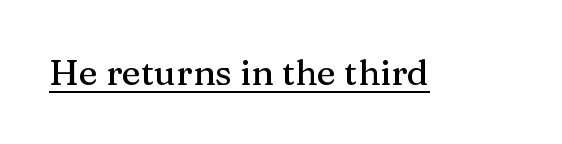
The image shows 36 px serif type, upright; set normal letter spacing, underlined; medium stroke contrast and a medium x-height.
